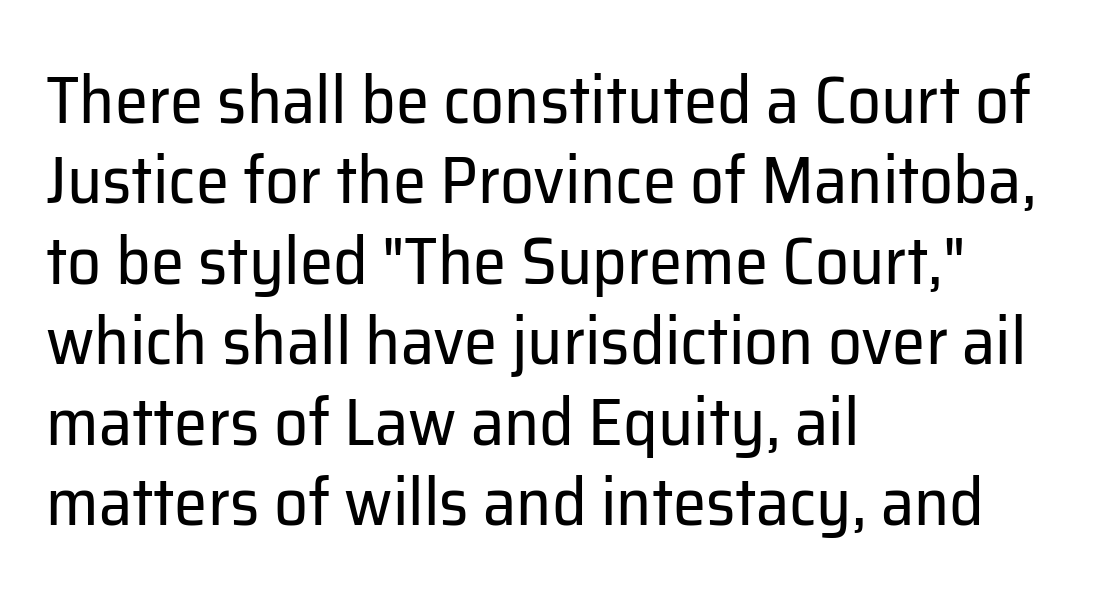
The image shows 67 px regular-weight sans-serif type, upright; set left-aligned, line spacing 1.2x, normal letter spacing, not underlined; low stroke contrast and a medium x-height.
